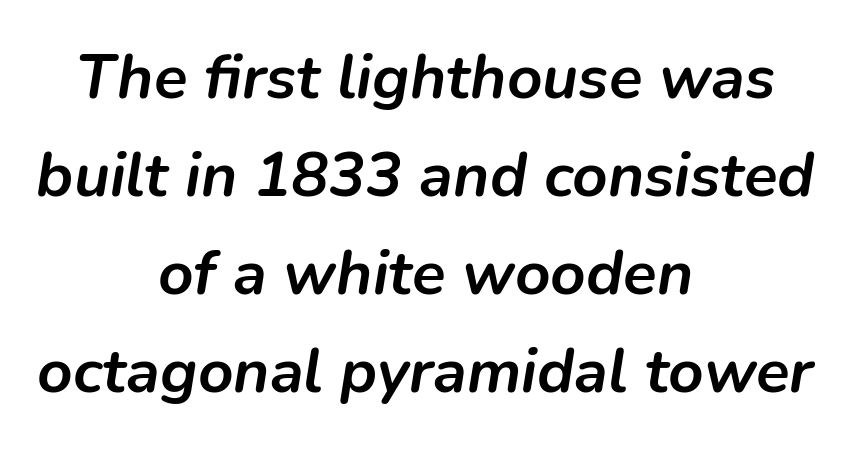
The image shows 62 px semibold type, italic (leaning right); set centered, normal line spacing (1.58x), normal letter spacing, not underlined; low stroke contrast and a medium x-height.
